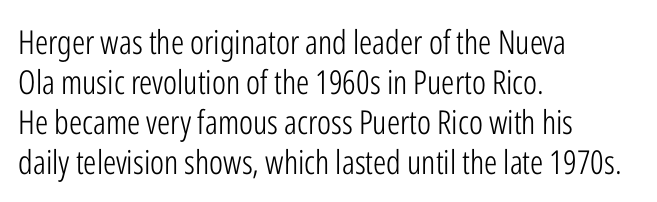
Q: Is the text bold? A: No.
Q: Is the text italic (slanted)? A: No, it is upright.
Q: Is the typeface a serif or a sans-serif typeface? A: Sans-serif.
Q: Is the text underlined? A: No.
Q: How is the paragraph aligned? A: Left-aligned.
Q: Is the spacing between letters normal or unusually wide? A: Normal.
Q: Width (condensed, normal, or wide)? A: Condensed.
Q: Stroke contrast? A: Low.
Q: x-height? A: Medium.
Q: Monospaced? A: No.
